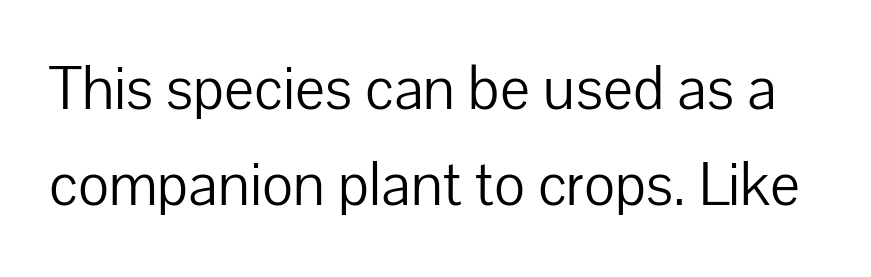
{"serif": "no", "italic": "no", "bold": "no", "weight": "light", "width": "normal", "stroke_contrast": "low", "x_height": "medium", "monospaced": "no", "underline": "no", "line_spacing": "normal", "line_spacing_ratio": 1.53, "letter_spacing": "normal", "letter_spacing_em": 0.0, "glyph_px": 63}
